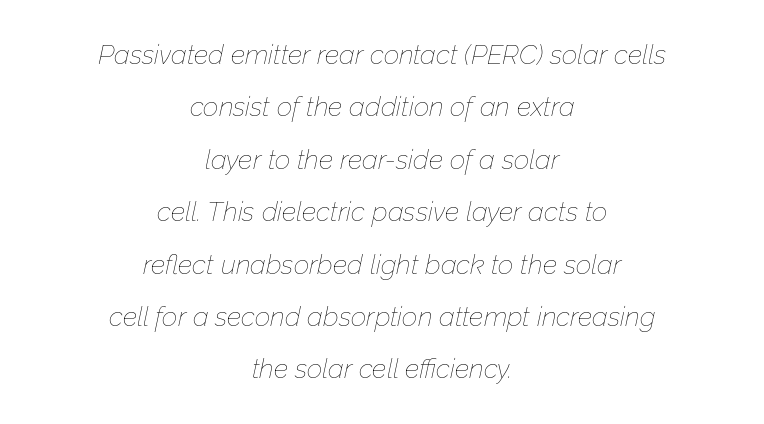
Counters stay open thanks to moderate or lighter strokes. Centered paragraph, ragged on both sides. Tall strokes in this sample are angled rather than plumb. A bare baseline throughout the passage.
